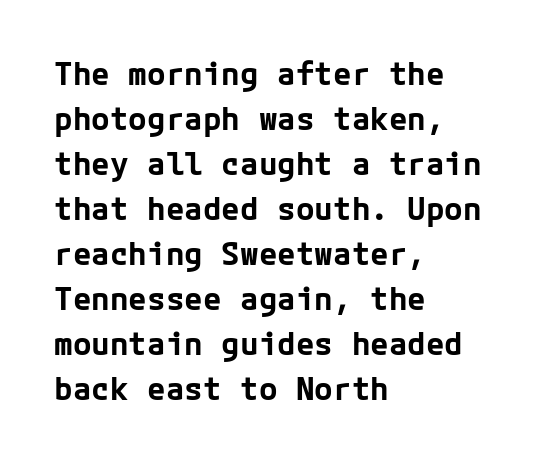
The image shows 31 px bold sans-serif type, upright; set left-aligned, normal line spacing (1.45x), normal letter spacing, not underlined; low stroke contrast and a medium x-height.
